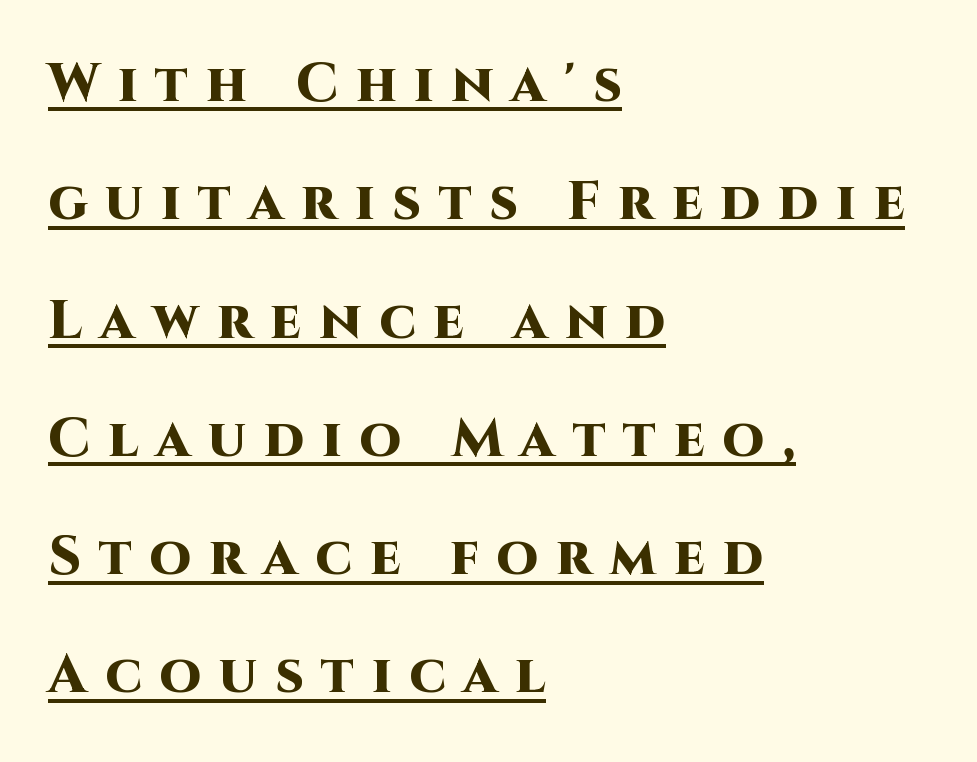
Q: Is the text bold? A: Yes.
Q: Is the text italic (slanted)? A: No, it is upright.
Q: Is the typeface a serif or a sans-serif typeface? A: Sans-serif.
Q: Is the text underlined? A: Yes.
Q: How is the paragraph aligned? A: Left-aligned.
Q: Is the spacing between letters normal or unusually wide? A: Unusually wide.
Q: Is the spacing between lines tight, normal or loose? A: Loose.
Q: Width (condensed, normal, or wide)? A: Normal.
Q: Stroke contrast? A: High.
Q: x-height? A: Large.
Q: Monospaced? A: No.
